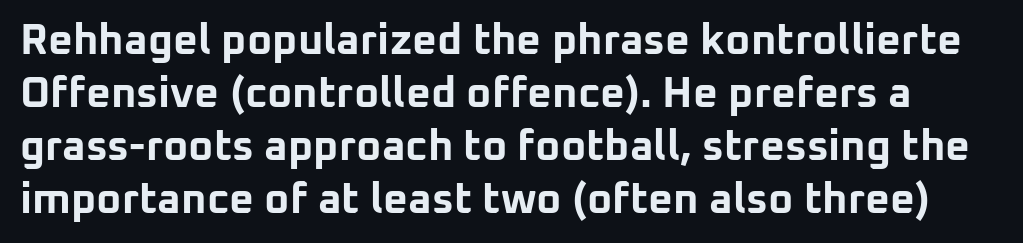
Q: Is the text bold? A: Yes.
Q: Is the text italic (slanted)? A: No, it is upright.
Q: Is the typeface a serif or a sans-serif typeface? A: Sans-serif.
Q: Is the text underlined? A: No.
Q: Is the spacing between letters normal or unusually wide? A: Normal.
Q: Width (condensed, normal, or wide)? A: Normal.
Q: Stroke contrast? A: Low.
Q: x-height? A: Medium.
Q: Monospaced? A: No.
